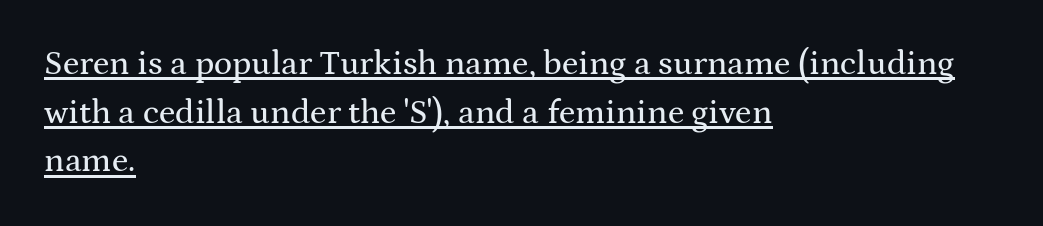
The image shows 34 px wide serif type, upright; set left-aligned, normal line spacing (1.43x), normal letter spacing, underlined; medium stroke contrast and a medium x-height.
